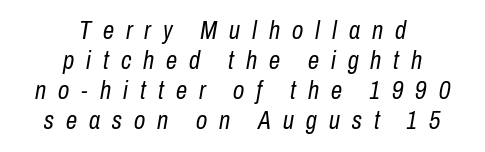
{"italic": "yes", "lean": "right", "slant_degrees": 10, "bold": "no", "underline": "no", "align": "center", "line_spacing_ratio": 1.2, "letter_spacing": "wide", "letter_spacing_em": 0.48, "glyph_px": 25}
